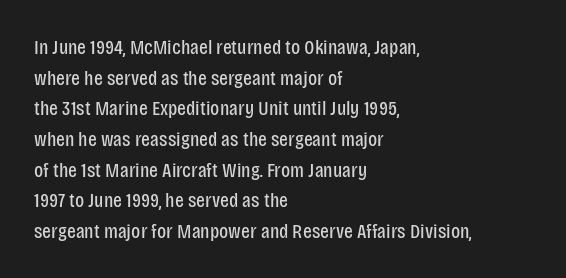
The image shows 21 px text type, upright; set left-aligned, normal line spacing (1.46x), normal letter spacing, not underlined.
